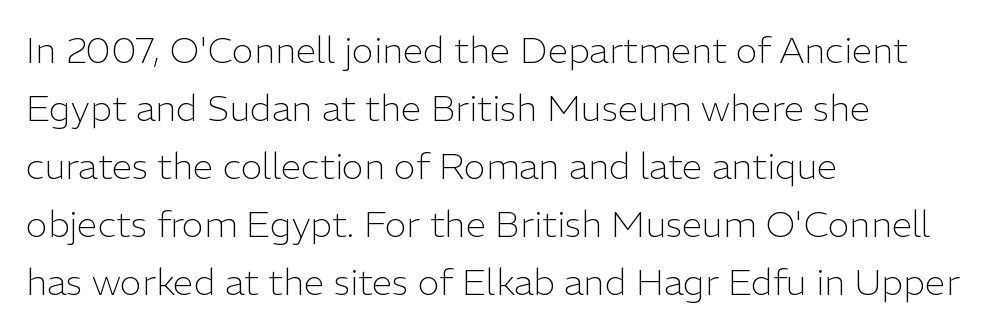
{"serif": "no", "italic": "no", "bold": "no", "weight": "light", "width": "normal", "stroke_contrast": "low", "x_height": "medium", "monospaced": "no", "underline": "no", "align": "left", "line_spacing": "normal", "line_spacing_ratio": 1.57, "letter_spacing": "normal", "letter_spacing_em": 0.0, "glyph_px": 37}
